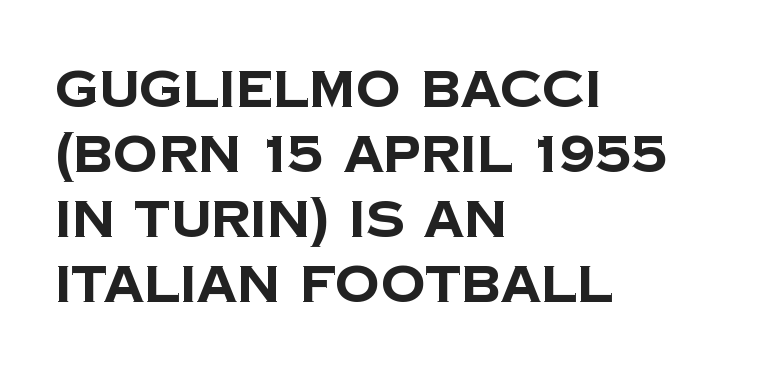
{"serif": "no", "bold": "yes", "weight": "bold", "width": "normal", "stroke_contrast": "low", "x_height": "large", "monospaced": "no", "underline": "no", "align": "left", "line_spacing": "normal", "line_spacing_ratio": 1.3, "letter_spacing": "normal", "letter_spacing_em": 0.0, "glyph_px": 50}
